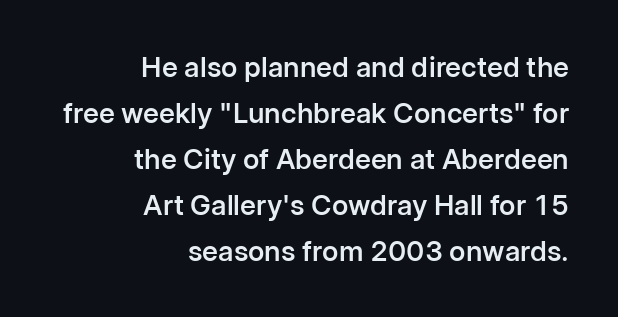
Q: Is the text bold? A: Semi-bold.
Q: Is the text italic (slanted)? A: No, it is upright.
Q: Is the typeface a serif or a sans-serif typeface? A: Sans-serif.
Q: Is the text underlined? A: No.
Q: How is the paragraph aligned? A: Right-aligned.
Q: Is the spacing between letters normal or unusually wide? A: Normal.
Q: Is the spacing between lines tight, normal or loose? A: Normal.
Q: Width (condensed, normal, or wide)? A: Normal.
Q: Stroke contrast? A: Low.
Q: x-height? A: Medium.
Q: Monospaced? A: No.
